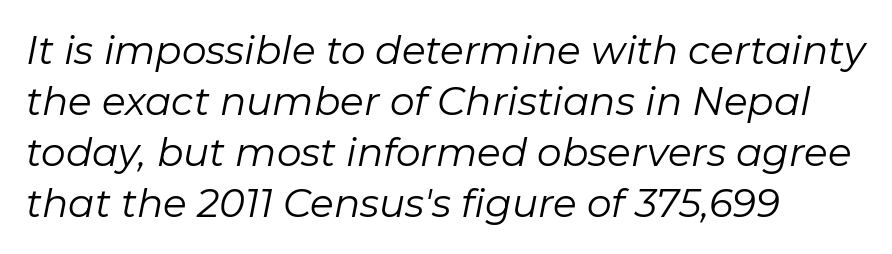
Q: Is the text bold? A: No.
Q: Is the text italic (slanted)? A: Yes, it leans right by about 11 degrees.
Q: Is the text underlined? A: No.
Q: How is the paragraph aligned? A: Left-aligned.
Q: Is the spacing between letters normal or unusually wide? A: Normal.
Q: Is the spacing between lines tight, normal or loose? A: Normal.
Q: Width (condensed, normal, or wide)? A: Normal.
Q: Stroke contrast? A: Low.
Q: x-height? A: Medium.
Q: Monospaced? A: No.
